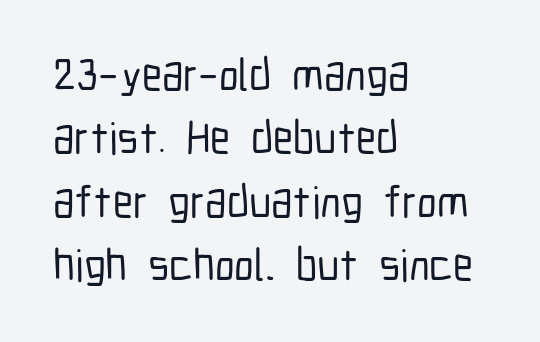
Q: Is the text italic (slanted)? A: No, it is upright.
Q: Is the typeface a serif or a sans-serif typeface? A: Sans-serif.
Q: Is the text underlined? A: No.
Q: How is the paragraph aligned? A: Left-aligned.
Q: Is the spacing between letters normal or unusually wide? A: Normal.
Q: Is the spacing between lines tight, normal or loose? A: Normal.
Q: Width (condensed, normal, or wide)? A: Condensed.
Q: Stroke contrast? A: Low.
Q: x-height? A: Medium.
Q: Monospaced? A: No.
